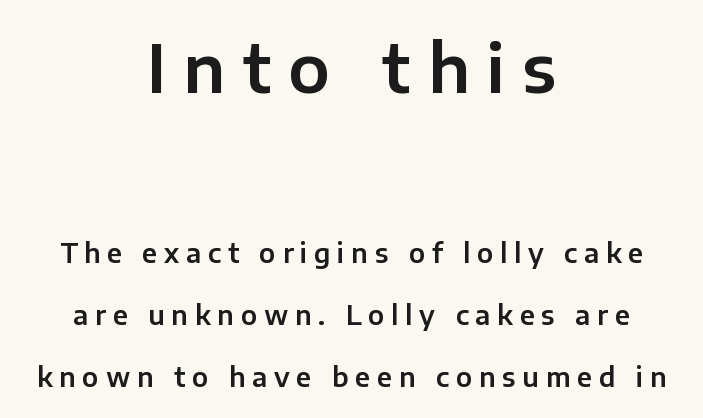
Q: Is the text italic (slanted)? A: No, it is upright.
Q: Is the typeface a serif or a sans-serif typeface? A: Sans-serif.
Q: Is the text underlined? A: No.
Q: How is the paragraph aligned? A: Centered.
Q: Is the spacing between letters normal or unusually wide? A: Unusually wide.
Q: Is the spacing between lines tight, normal or loose? A: Loose.
Q: Which block of text is set in a larger size, the first (top) or the second (bottom)? A: The first (top) one.
Q: Width (condensed, normal, or wide)? A: Normal.
Q: Stroke contrast? A: Low.
Q: x-height? A: Medium.
Q: Monospaced? A: No.
